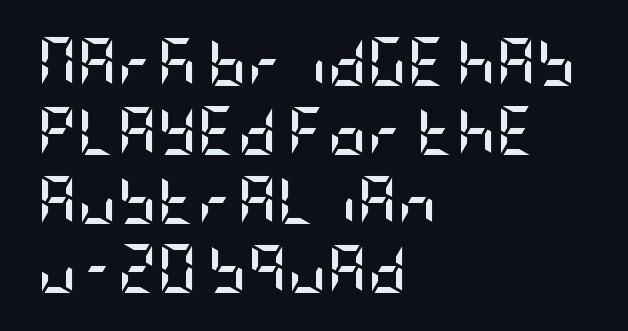
{"serif": "no", "italic": "no", "bold": "yes", "weight": "semibold", "width": "condensed", "stroke_contrast": "low", "x_height": "large", "underline": "no", "align": "left", "line_spacing": "normal", "line_spacing_ratio": 1.41, "letter_spacing": "normal", "letter_spacing_em": 0.0, "glyph_px": 49}
